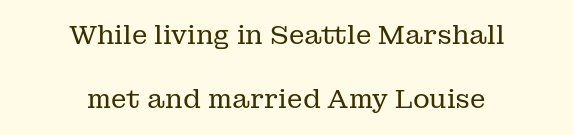
{"italic": "no", "bold": "no", "underline": "no", "align": "center", "line_spacing": "loose", "line_spacing_ratio": 2.47, "letter_spacing": "normal", "letter_spacing_em": 0.0, "glyph_px": 26}
